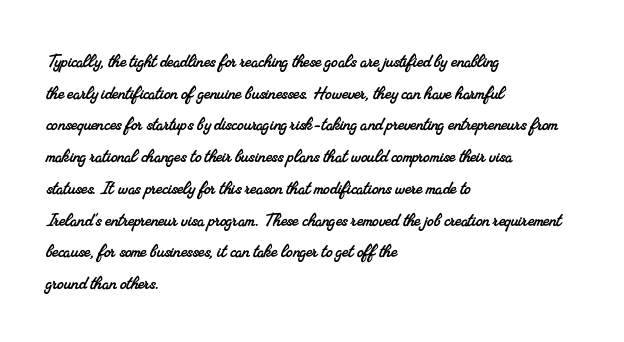
{"underline": "no", "align": "left", "line_spacing": "normal", "line_spacing_ratio": 1.51, "letter_spacing": "normal", "letter_spacing_em": 0.0, "glyph_px": 21}
